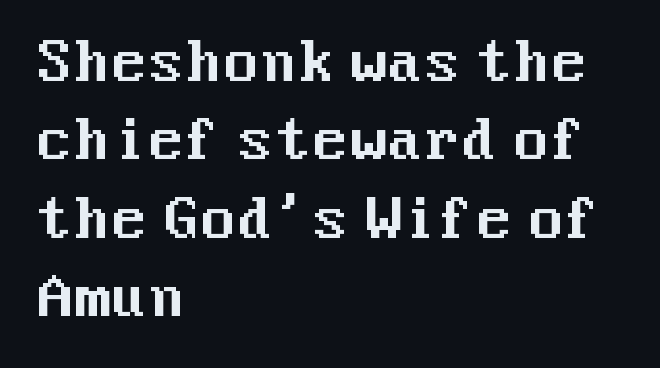
The image shows 54 px sans-serif type, upright; set left-aligned, normal line spacing (1.45x), normal letter spacing, not underlined; medium stroke contrast and a medium x-height.
